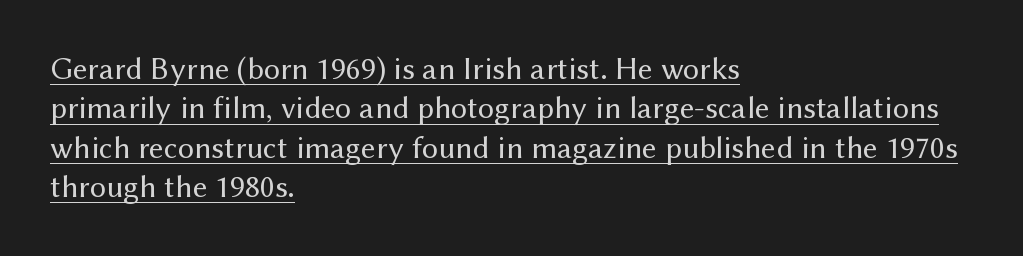
{"serif": "no", "italic": "no", "bold": "no", "weight": "regular", "width": "normal", "stroke_contrast": "medium", "x_height": "medium", "monospaced": "no", "underline": "yes", "align": "left", "line_spacing_ratio": 1.23, "letter_spacing": "normal", "letter_spacing_em": 0.0, "glyph_px": 32}
